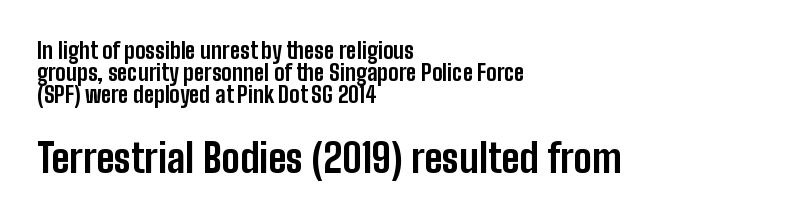
{"serif": "no", "italic": "no", "bold": "yes", "weight": "bold", "width": "condensed", "stroke_contrast": "low", "x_height": "medium", "monospaced": "no", "underline": "no", "align": "left", "line_spacing": "tight", "line_spacing_ratio": 0.99, "letter_spacing": "normal", "letter_spacing_em": 0.0, "larger_block": "second", "size_ratio": 1.77, "glyph_px": 39}
